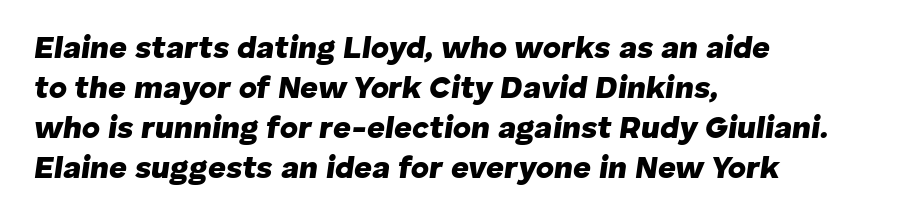
Q: Is the text bold? A: Yes.
Q: Is the text italic (slanted)? A: Yes, it leans right by about 8 degrees.
Q: Is the text underlined? A: No.
Q: How is the paragraph aligned? A: Left-aligned.
Q: Is the spacing between letters normal or unusually wide? A: Normal.
Q: Is the spacing between lines tight, normal or loose? A: Normal.
Q: Width (condensed, normal, or wide)? A: Normal.
Q: Stroke contrast? A: Low.
Q: x-height? A: Medium.
Q: Monospaced? A: No.
